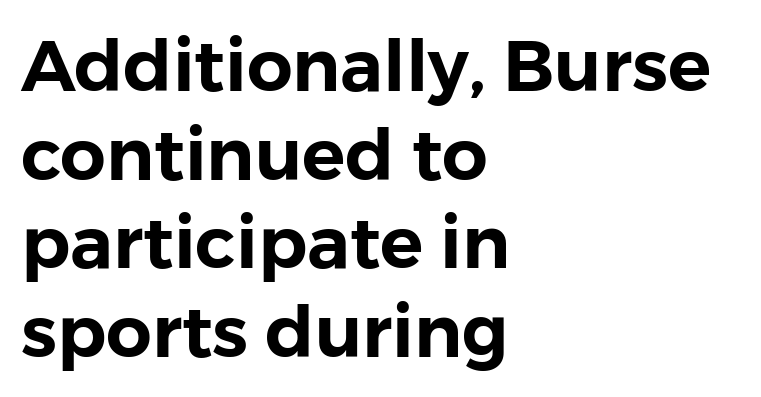
A student would call this left alignment; a typographer would say flush left, rag right. Characters follow at the spacing the type designer built in. Serif or sans? Sans — the stroke terminals are bare. Upright lettering throughout. The passage shown is typed in a proportional face where columns would drift. Unmarked baselines from the first word to the last.
